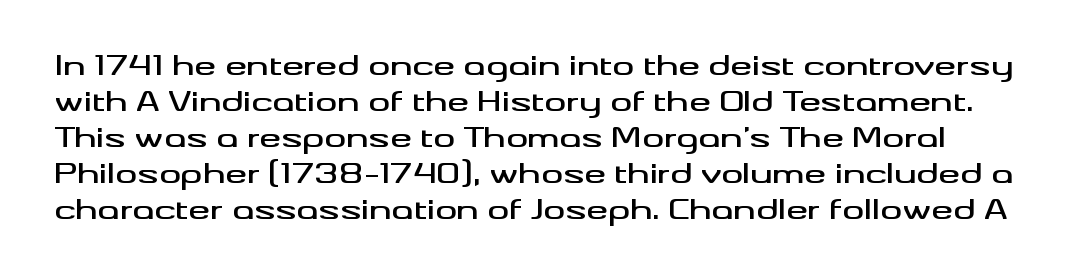
Q: Is the text italic (slanted)? A: No, it is upright.
Q: Is the text underlined? A: No.
Q: Is the spacing between letters normal or unusually wide? A: Normal.
Q: Is the spacing between lines tight, normal or loose? A: Normal.
